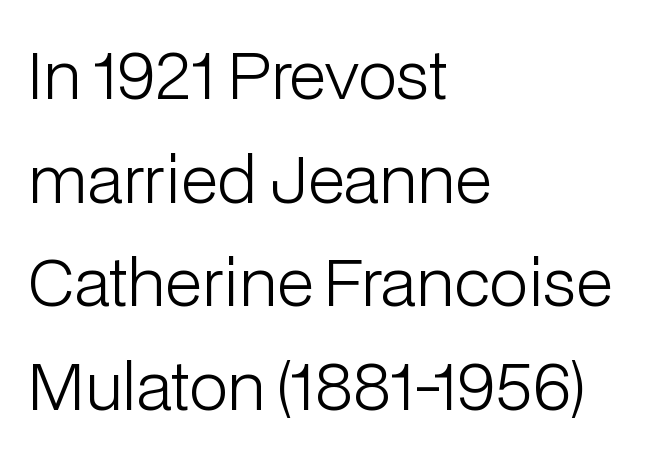
The image shows 64 px light sans-serif type, upright; set left-aligned, normal line spacing (1.62x), normal letter spacing, not underlined; low stroke contrast and a medium x-height.
